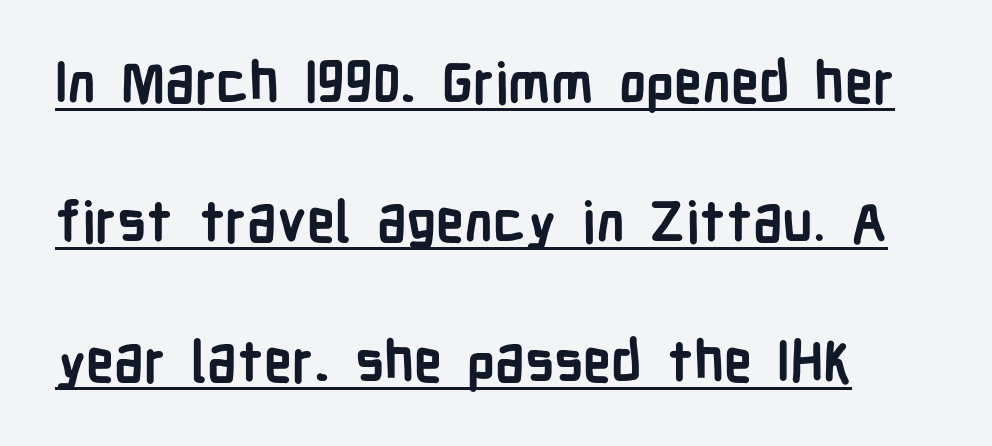
Q: Is the text bold? A: Yes.
Q: Is the text italic (slanted)? A: No, it is upright.
Q: Is the typeface a serif or a sans-serif typeface? A: Sans-serif.
Q: Is the text underlined? A: Yes.
Q: Is the spacing between letters normal or unusually wide? A: Normal.
Q: Is the spacing between lines tight, normal or loose? A: Loose.
Q: Width (condensed, normal, or wide)? A: Condensed.
Q: Stroke contrast? A: Low.
Q: x-height? A: Medium.
Q: Monospaced? A: No.
